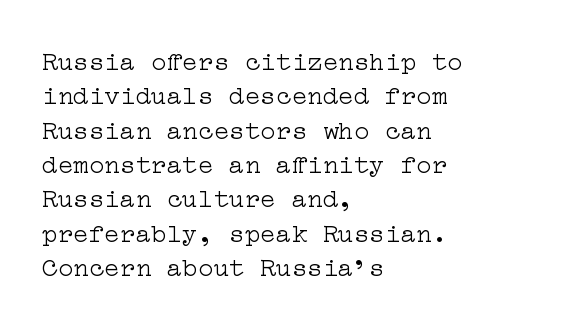
{"italic": "no", "bold": "no", "underline": "no", "align": "left", "line_spacing": "normal", "line_spacing_ratio": 1.32, "letter_spacing": "normal", "letter_spacing_em": 0.0, "glyph_px": 26}
